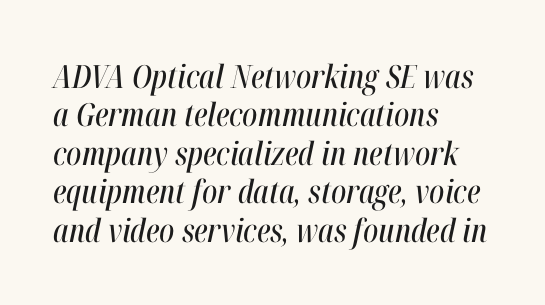
Q: Is the text italic (slanted)? A: Yes, it leans right by about 12 degrees.
Q: Is the text underlined? A: No.
Q: How is the paragraph aligned? A: Left-aligned.
Q: Is the spacing between letters normal or unusually wide? A: Normal.
Q: Width (condensed, normal, or wide)? A: Condensed.
Q: Stroke contrast? A: High.
Q: x-height? A: Medium.
Q: Monospaced? A: No.
